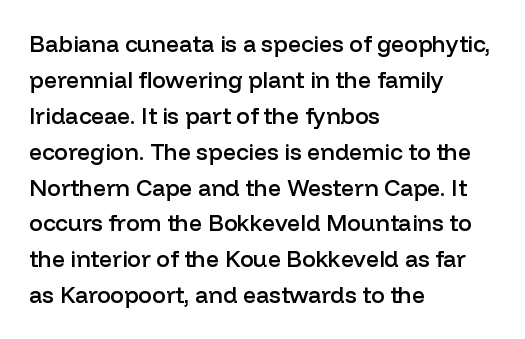
The image shows 23 px text type, upright; set left-aligned, normal line spacing (1.56x), normal letter spacing, not underlined.
